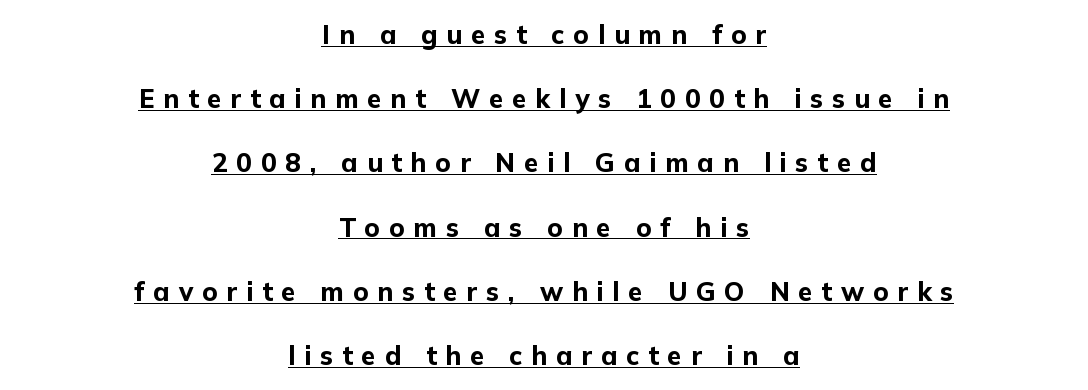
{"italic": "no", "bold": "yes", "underline": "yes", "align": "center", "line_spacing": "loose", "line_spacing_ratio": 2.47, "letter_spacing": "wide", "letter_spacing_em": 0.34, "glyph_px": 26}
